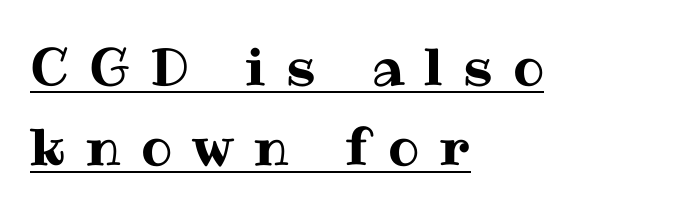
{"italic": "no", "width": "normal", "stroke_contrast": "medium", "x_height": "medium", "monospaced": "no", "underline": "yes", "align": "left", "line_spacing": "normal", "line_spacing_ratio": 1.53, "letter_spacing": "wide", "letter_spacing_em": 0.39, "glyph_px": 52}
